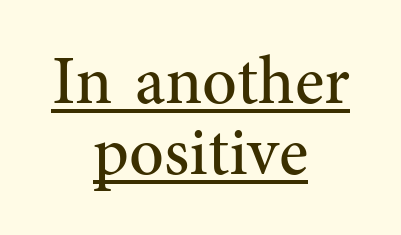
Q: Is the text bold? A: No.
Q: Is the text italic (slanted)? A: No, it is upright.
Q: Is the typeface a serif or a sans-serif typeface? A: Serif.
Q: Is the text underlined? A: Yes.
Q: How is the paragraph aligned? A: Centered.
Q: Is the spacing between letters normal or unusually wide? A: Normal.
Q: Is the spacing between lines tight, normal or loose? A: Tight.
Q: Width (condensed, normal, or wide)? A: Normal.
Q: Stroke contrast? A: Medium.
Q: x-height? A: Medium.
Q: Monospaced? A: No.
